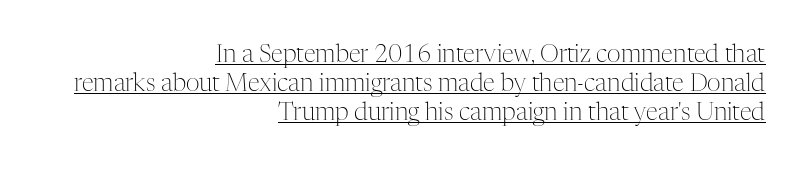
The image shows 24 px text type, upright; set right-aligned, line spacing 1.21x, normal letter spacing, underlined.
